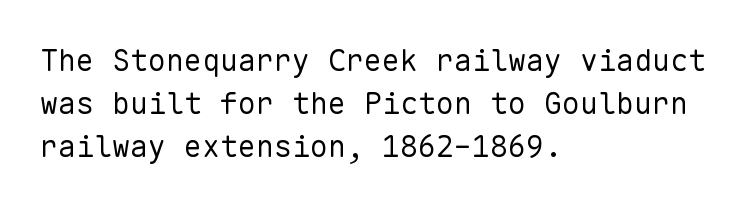
Q: Is the text bold? A: No.
Q: Is the text italic (slanted)? A: No, it is upright.
Q: Is the typeface a serif or a sans-serif typeface? A: Sans-serif.
Q: Is the text underlined? A: No.
Q: How is the paragraph aligned? A: Left-aligned.
Q: Is the spacing between letters normal or unusually wide? A: Normal.
Q: Is the spacing between lines tight, normal or loose? A: Normal.
Q: Width (condensed, normal, or wide)? A: Normal.
Q: Stroke contrast? A: Low.
Q: x-height? A: Medium.
Q: Monospaced? A: Yes.
